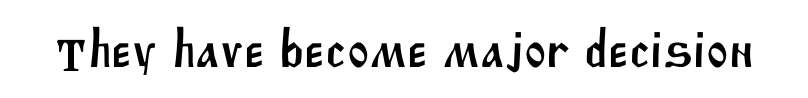
Q: Is the typeface a serif or a sans-serif typeface? A: Sans-serif.
Q: Is the text underlined? A: No.
Q: Is the spacing between letters normal or unusually wide? A: Normal.
Q: Width (condensed, normal, or wide)? A: Normal.
Q: Stroke contrast? A: Medium.
Q: x-height? A: Large.
Q: Monospaced? A: No.
